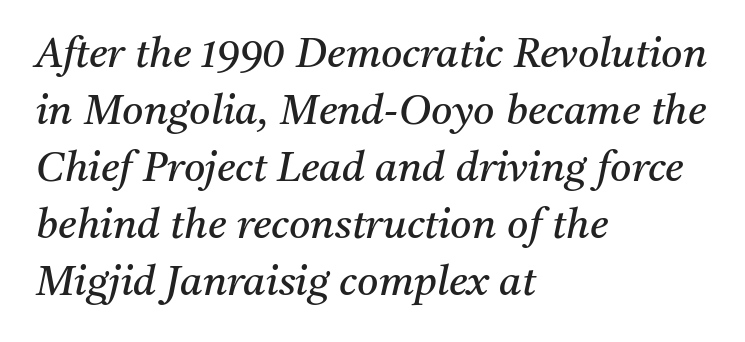
The image shows 41 px regular-weight serif type, italic (leaning right); set left-aligned, normal line spacing (1.39x), normal letter spacing, not underlined; medium stroke contrast and a medium x-height.
